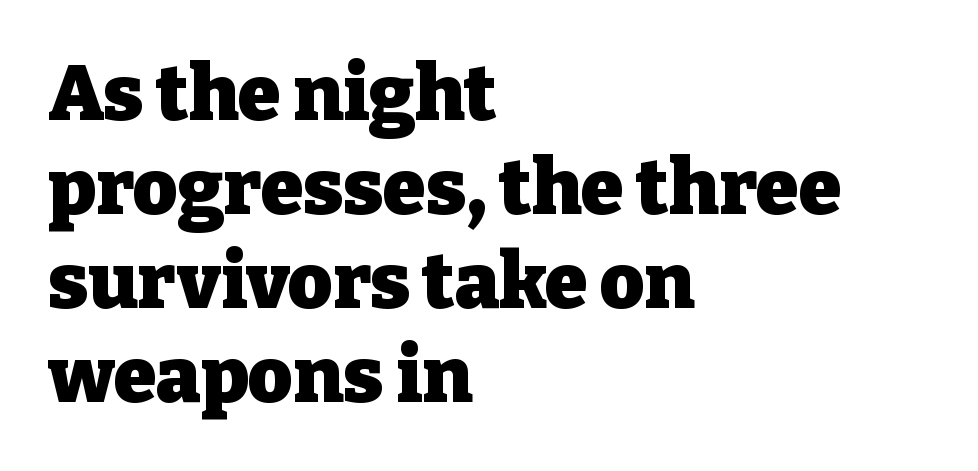
{"serif": "yes", "italic": "no", "bold": "yes", "weight": "heavy", "width": "normal", "stroke_contrast": "low", "x_height": "medium", "monospaced": "no", "underline": "no", "align": "left", "line_spacing_ratio": 1.22, "letter_spacing": "normal", "letter_spacing_em": 0.0, "glyph_px": 77}
